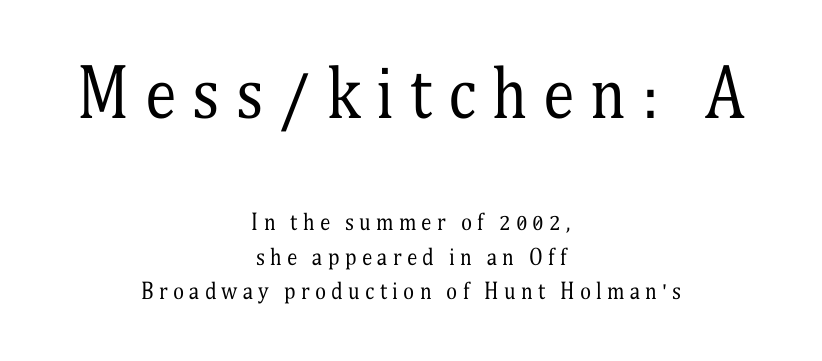
Q: Is the text bold? A: No.
Q: Is the text italic (slanted)? A: No, it is upright.
Q: Is the typeface a serif or a sans-serif typeface? A: Serif.
Q: Is the text underlined? A: No.
Q: How is the paragraph aligned? A: Centered.
Q: Is the spacing between letters normal or unusually wide? A: Unusually wide.
Q: Is the spacing between lines tight, normal or loose? A: Normal.
Q: Which block of text is set in a larger size, the first (top) or the second (bottom)? A: The first (top) one.
Q: Width (condensed, normal, or wide)? A: Condensed.
Q: Stroke contrast? A: Medium.
Q: x-height? A: Medium.
Q: Monospaced? A: No.
